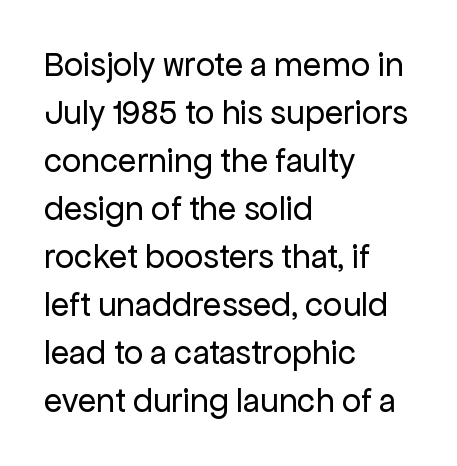
Italic? Not at all — the glyphs are vertical. The rendering uses natural spacing where letterforms have individual widths. Leftover space on each line is placed entirely after the last word. The horizontal fit of the characters is conventional and even. Does the type have serifs? No, each stem ends abruptly. Compared with a typical body face, this is equally light or lighter still.
